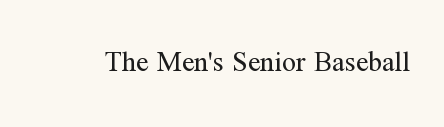
The image shows 28 px regular-weight serif type, upright; set normal letter spacing, not underlined; medium stroke contrast and a medium x-height.
